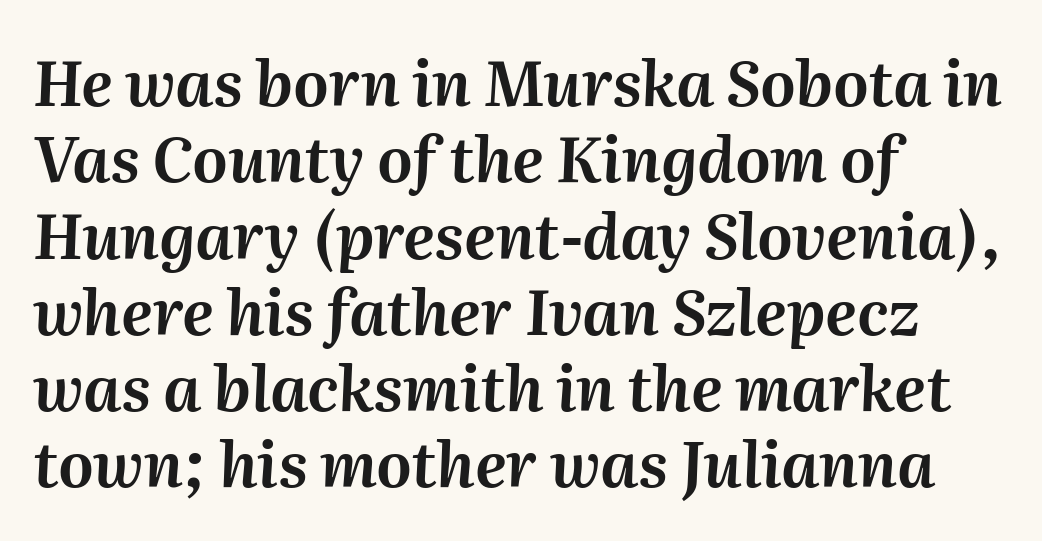
Line beginnings align vertically; line endings do not. The whole block is typeset with a tilt. What stands out about the letter spacing? Nothing — it is the standard amount. Descenders are the only things crossing below the line.
